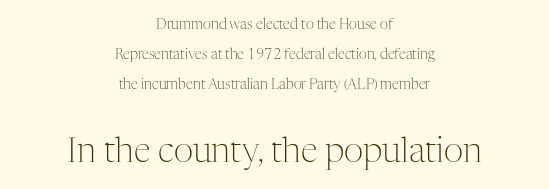
The image shows 34 px light serif type, upright; set centered, loose line spacing (2.15x), normal letter spacing, not underlined; the second (bottom) block is 2.43x larger; medium stroke contrast and a medium x-height.
